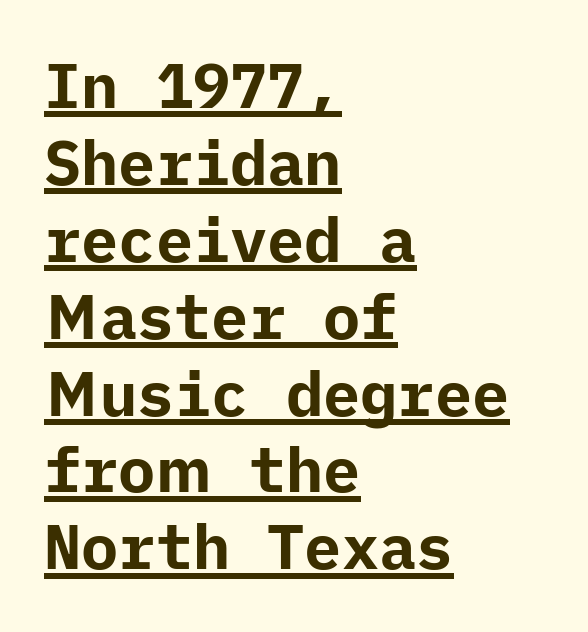
The typesetting leans heavy: a genuine bold. When letters stand straight like this, we call the style roman or upright. This rendering features underlined lettering. All the whitespace from short lines collects on the right. The letters sit at their default tracking, neither squeezed nor spread. Nothing sits at the stroke ends, so this counts as sans-serif.
